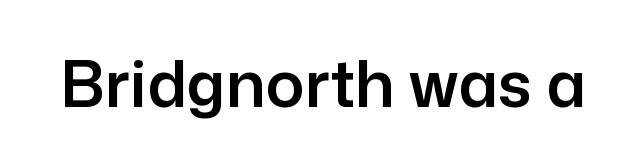
Inter-character spacing is left at the font's built-in metrics. Looks like regular typesetting: each glyph gets only the width it needs. The lettering stays uniformly vertical, giving the passage a roman look. A bare baseline throughout the passage. Observe the absence of serifs on each vertical stroke in this sample.
